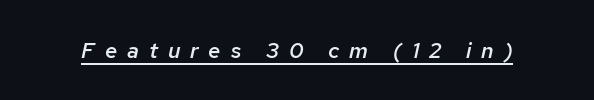
The image shows 22 px text type, italic (leaning right); set unusually wide letter spacing (+0.45 em), underlined.
